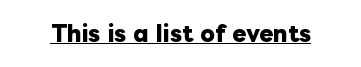
The image shows 21 px bold type, upright; set normal letter spacing, underlined.
